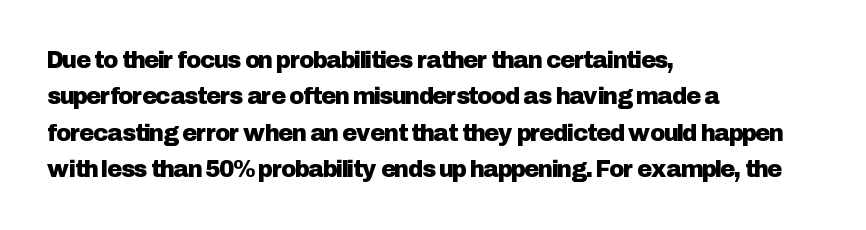
The image shows 23 px text type, upright; set left-aligned, normal line spacing (1.58x), normal letter spacing, not underlined.
